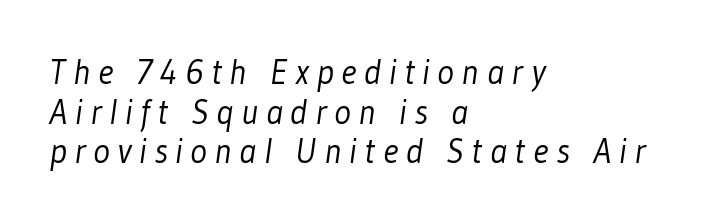
Letter spacing: wide. The letterforms sit at book weight or below. The block of text is dense from top to bottom, with scant space between rows. Left-aligned paragraph, ragged on the right. Typographically, this falls in the sans-serif category.
